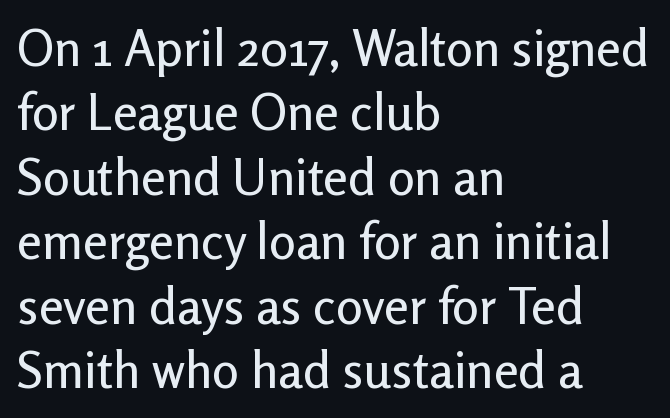
A typesetter would call this zero additional tracking. Serifs: no, the terminals of the letterforms are clean. This sample keeps an unexceptional amount of space between lines. Proportional: the letters do not fall into vertical columns. Bare-footed words on every line. The paragraph shown leans on its left margin.
